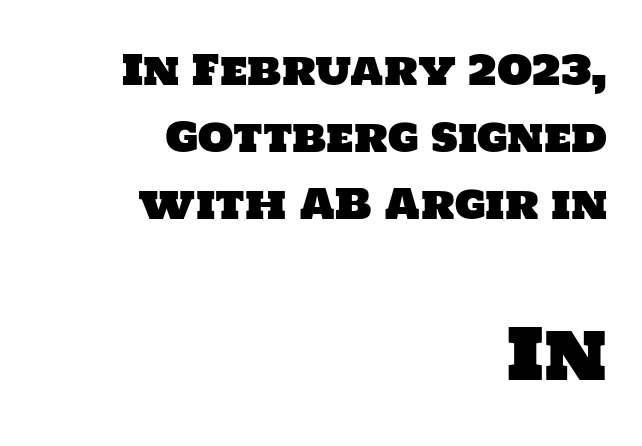
Think of a printed novel: that variable character pitch is what you see here. The letters carry no serifs — their stems end cleanly without finishing strokes. The compositor pushed each line to the right boundary. What's the leading like? Ordinary, nothing unusual.
